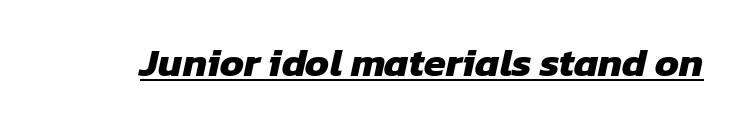
The image shows 40 px heavy sans-serif type; set normal letter spacing, underlined; low stroke contrast and a medium x-height.
